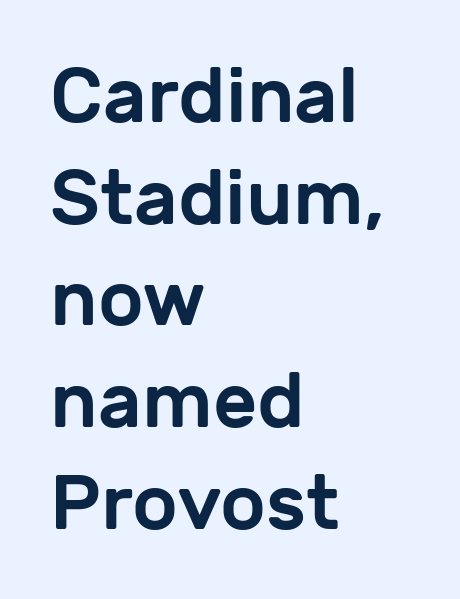
Q: Is the text italic (slanted)? A: No, it is upright.
Q: Is the typeface a serif or a sans-serif typeface? A: Sans-serif.
Q: Is the text underlined? A: No.
Q: How is the paragraph aligned? A: Left-aligned.
Q: Is the spacing between letters normal or unusually wide? A: Normal.
Q: Is the spacing between lines tight, normal or loose? A: Normal.
Q: Width (condensed, normal, or wide)? A: Normal.
Q: Stroke contrast? A: Low.
Q: x-height? A: Medium.
Q: Monospaced? A: No.
